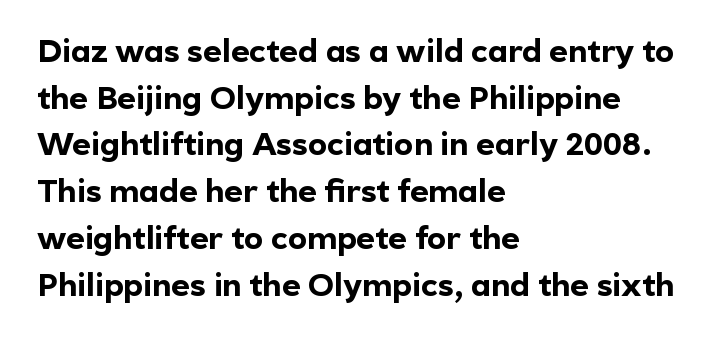
Honestly, the letter spacing is just normal — you wouldn't notice it. The rendering shows plain stroke endings on the letterforms — a sans-serif design. Plenty of ink on the page — the face is bold. You could not count columns in this text — the font is proportionally spaced.
